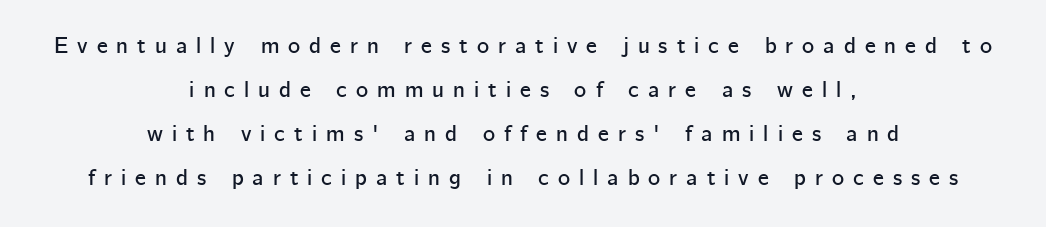
Q: Is the text italic (slanted)? A: No, it is upright.
Q: Is the text underlined? A: No.
Q: How is the paragraph aligned? A: Centered.
Q: Is the spacing between letters normal or unusually wide? A: Unusually wide.
Q: Is the spacing between lines tight, normal or loose? A: Loose.
